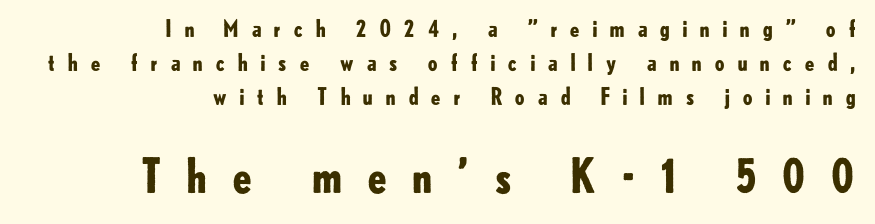
If you squint, the bottom block still reads clearly — it's the larger of the two. This sample has the flowing, uneven cadence of proportional lettering. Only glyphs here, with clear space below each row. The sample has been set heavy, in full bold.
